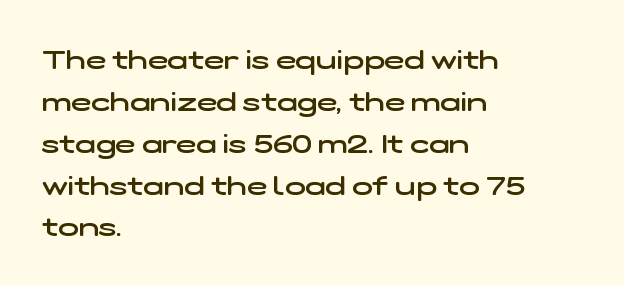
The image shows 27 px text type; set left-aligned, normal line spacing (1.55x), normal letter spacing, not underlined.
